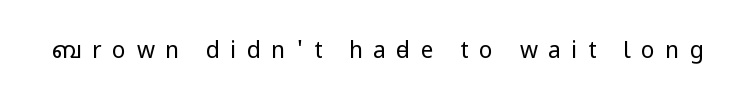
The image shows 23 px text type, upright; set unusually wide letter spacing (+0.45 em), not underlined.
